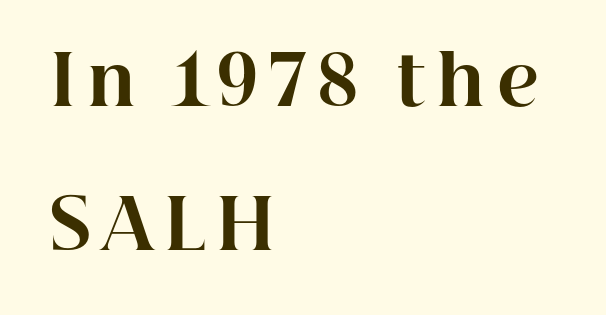
{"serif": "yes", "italic": "no", "bold": "yes", "weight": "bold", "width": "normal", "stroke_contrast": "high", "x_height": "medium", "monospaced": "no", "underline": "no", "align": "left", "line_spacing": "loose", "line_spacing_ratio": 2.09, "glyph_px": 69}
